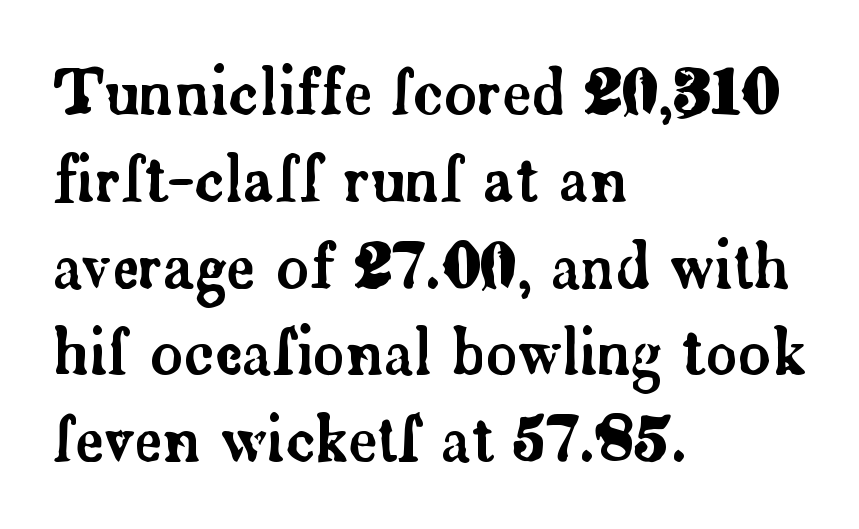
Q: Is the text italic (slanted)? A: No, it is upright.
Q: Is the typeface a serif or a sans-serif typeface? A: Serif.
Q: Is the text underlined? A: No.
Q: How is the paragraph aligned? A: Left-aligned.
Q: Is the spacing between letters normal or unusually wide? A: Normal.
Q: Is the spacing between lines tight, normal or loose? A: Normal.
Q: Width (condensed, normal, or wide)? A: Normal.
Q: Stroke contrast? A: Low.
Q: x-height? A: Small.
Q: Monospaced? A: No.
